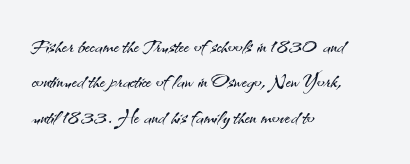
{"serif": "no", "bold": "no", "weight": "light", "width": "normal", "stroke_contrast": "medium", "x_height": "small", "monospaced": "no", "underline": "no", "align": "left", "line_spacing": "normal", "line_spacing_ratio": 1.26, "letter_spacing": "normal", "letter_spacing_em": 0.0, "glyph_px": 28}
